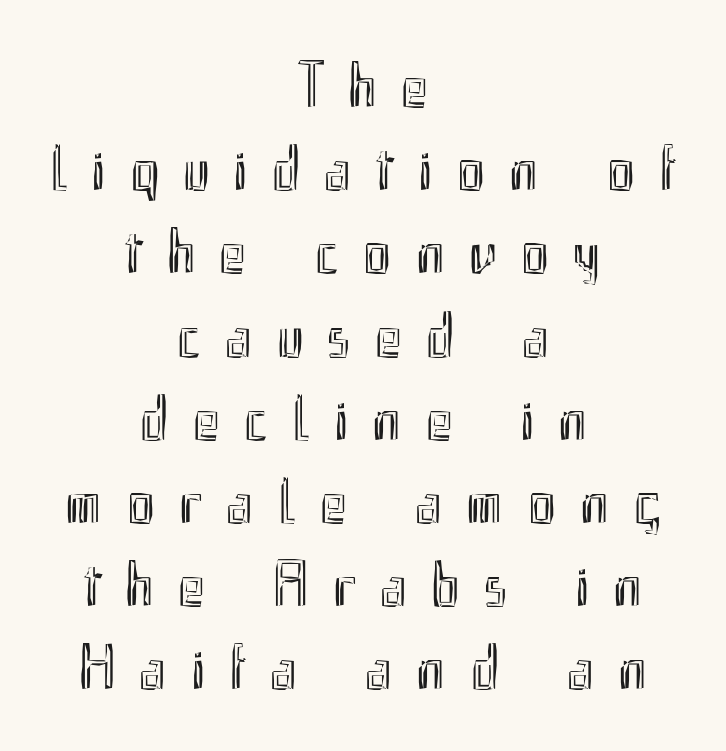
Q: Is the text italic (slanted)? A: No, it is upright.
Q: Is the text underlined? A: No.
Q: How is the paragraph aligned? A: Centered.
Q: Is the spacing between letters normal or unusually wide? A: Unusually wide.
Q: Is the spacing between lines tight, normal or loose? A: Normal.
Q: Width (condensed, normal, or wide)? A: Condensed.
Q: x-height? A: Small.
Q: Monospaced? A: No.
